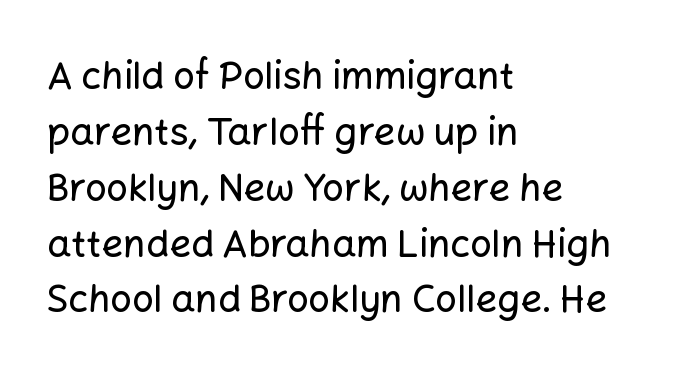
The image shows 38 px sans-serif type, upright; set left-aligned, normal line spacing (1.47x), normal letter spacing, not underlined; low stroke contrast and a medium x-height.
